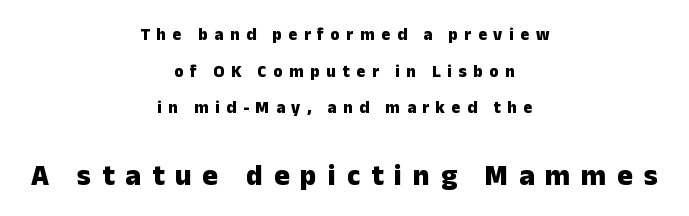
{"serif": "no", "italic": "no", "bold": "yes", "weight": "heavy", "width": "normal", "stroke_contrast": "low", "x_height": "medium", "monospaced": "no", "underline": "no", "align": "center", "line_spacing": "loose", "line_spacing_ratio": 2.16, "letter_spacing": "wide", "letter_spacing_em": 0.38, "larger_block": "second", "size_ratio": 1.71, "glyph_px": 29}
